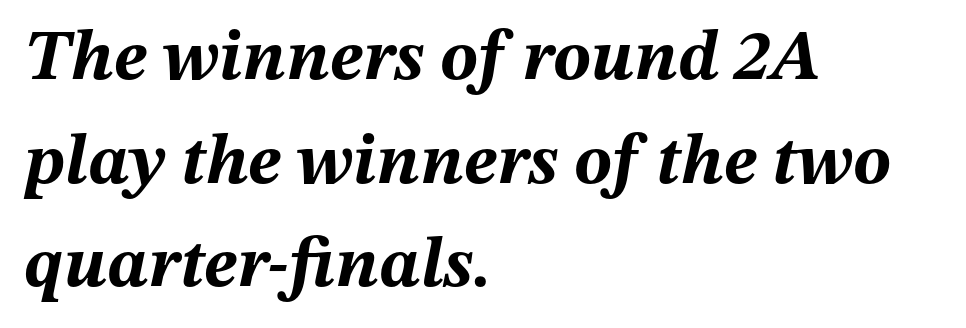
The image shows 71 px bold type, italic (leaning right); set left-aligned, normal line spacing (1.46x), normal letter spacing, not underlined; medium stroke contrast and a medium x-height.
